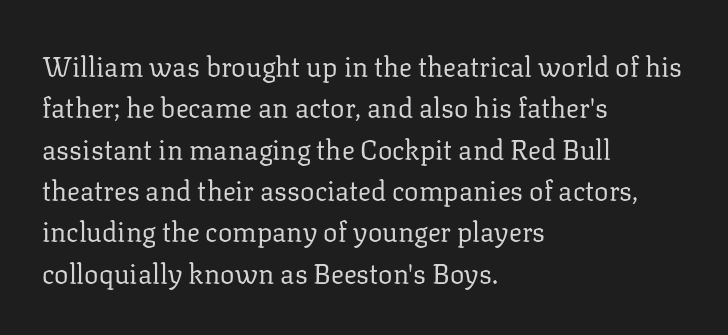
In terms of leading, this rendering sits right in the middle. The lettering stays uniformly vertical, giving the passage a roman look. Decoration check: the copy has no underline. The passage shown is not bold in any degree. How are the letters spaced? Ordinarily, with no added tracking.
